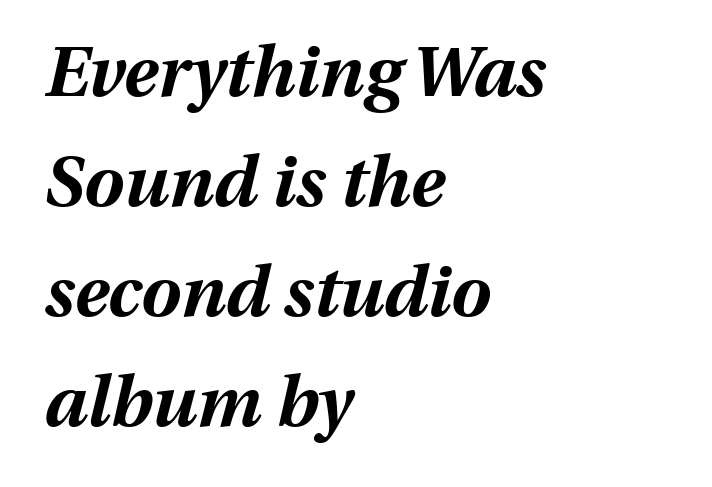
The image shows 71 px bold type, italic (leaning right); set left-aligned, normal line spacing (1.55x), normal letter spacing, not underlined; medium stroke contrast and a medium x-height.
